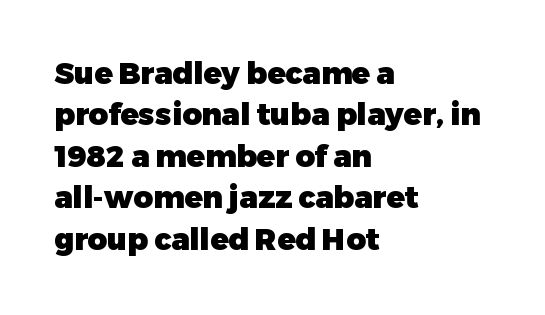
The image shows 30 px heavy sans-serif type, upright; set left-aligned, normal line spacing (1.38x), normal letter spacing, not underlined; low stroke contrast and a medium x-height.
